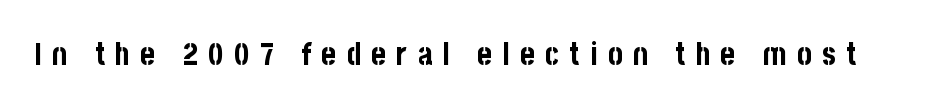
The image shows 31 px bold, condensed sans-serif type, upright; set unusually wide letter spacing (+0.33 em), not underlined; low stroke contrast and a large x-height.
